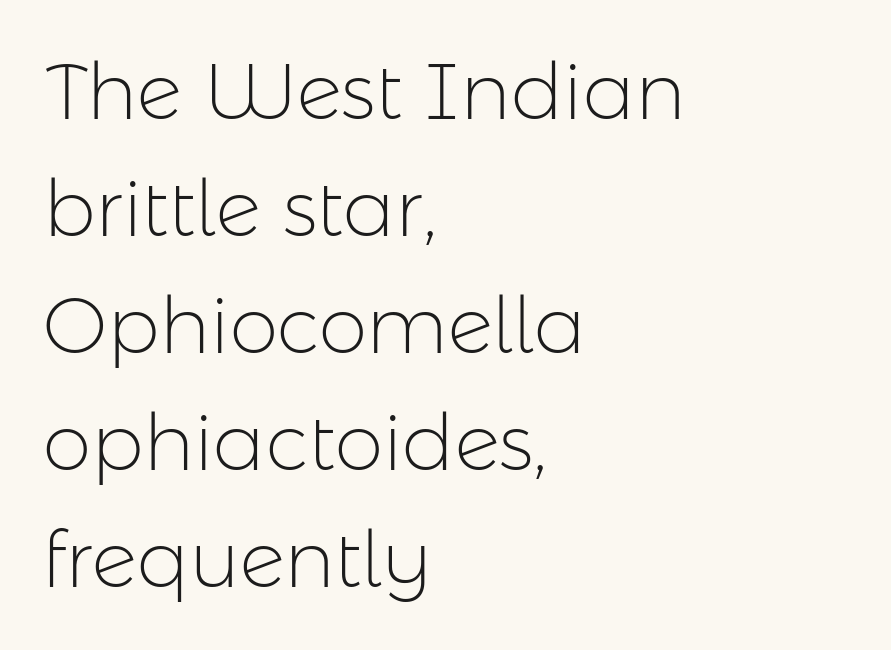
Q: Is the text bold? A: No.
Q: Is the text italic (slanted)? A: No, it is upright.
Q: Is the typeface a serif or a sans-serif typeface? A: Sans-serif.
Q: Is the text underlined? A: No.
Q: How is the paragraph aligned? A: Left-aligned.
Q: Is the spacing between letters normal or unusually wide? A: Normal.
Q: Is the spacing between lines tight, normal or loose? A: Normal.
Q: Width (condensed, normal, or wide)? A: Normal.
Q: Stroke contrast? A: Low.
Q: x-height? A: Medium.
Q: Monospaced? A: No.
